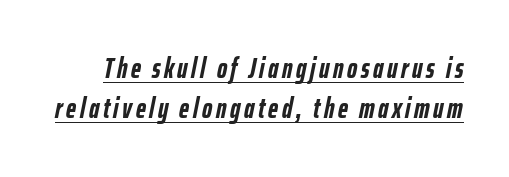
Has an underline been added? It has. The lettering tilts uniformly, giving the passage an italic look. The characters look thick and weighty, a clear bold. Students, observe: this is what conventionally led text looks like. Proportional: the letters do not fall into vertical columns.
